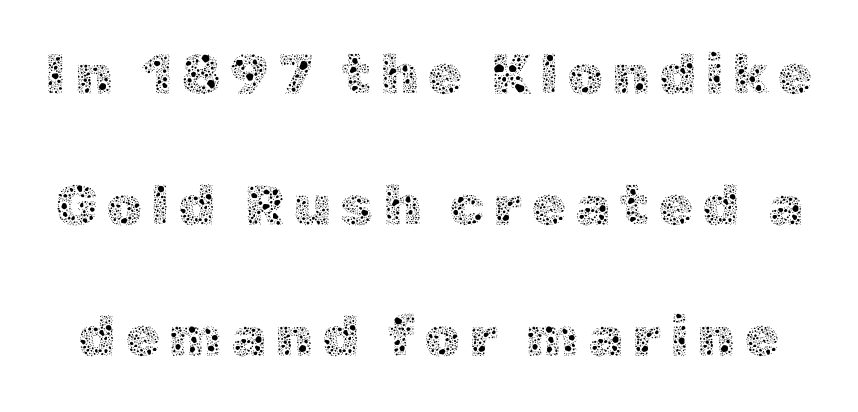
The image shows 57 px thin type, upright; set loose line spacing (2.3x), not underlined; a medium x-height.
